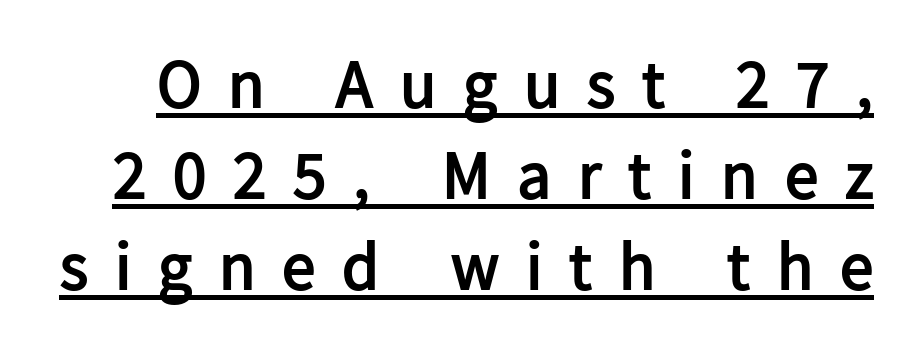
{"serif": "no", "italic": "no", "bold": "yes", "weight": "semibold", "width": "normal", "stroke_contrast": "low", "x_height": "medium", "monospaced": "no", "underline": "yes", "line_spacing": "normal", "line_spacing_ratio": 1.36, "letter_spacing": "wide", "letter_spacing_em": 0.4, "glyph_px": 67}
